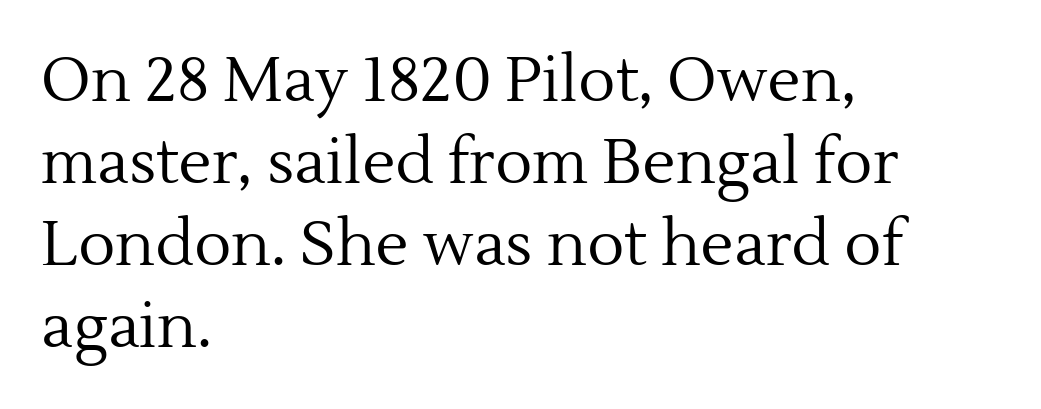
{"serif": "yes", "italic": "no", "bold": "no", "weight": "regular", "width": "normal", "x_height": "medium", "monospaced": "no", "underline": "no", "align": "left", "line_spacing": "normal", "line_spacing_ratio": 1.32, "letter_spacing": "normal", "letter_spacing_em": 0.0, "glyph_px": 62}
